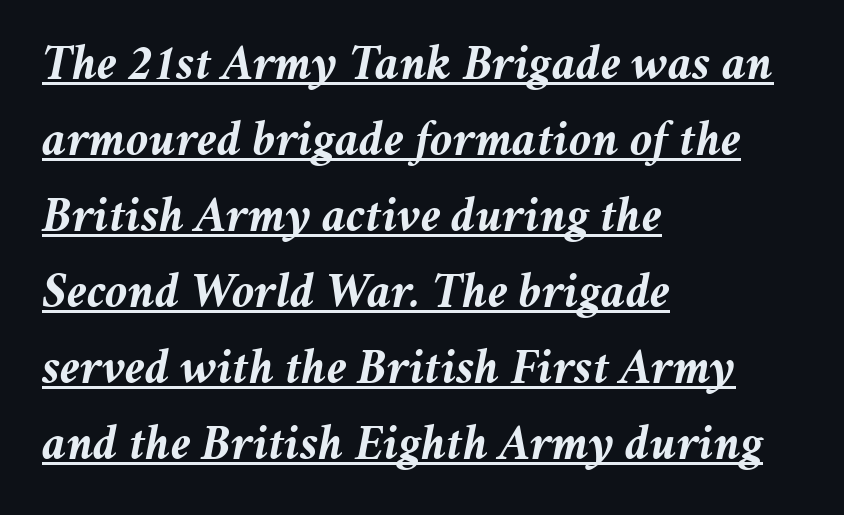
Q: Is the text bold? A: Yes.
Q: Is the text italic (slanted)? A: Yes, it leans right by about 11 degrees.
Q: Is the text underlined? A: Yes.
Q: How is the paragraph aligned? A: Left-aligned.
Q: Is the spacing between letters normal or unusually wide? A: Normal.
Q: Is the spacing between lines tight, normal or loose? A: Normal.
Q: Width (condensed, normal, or wide)? A: Normal.
Q: Stroke contrast? A: Medium.
Q: x-height? A: Medium.
Q: Monospaced? A: No.
